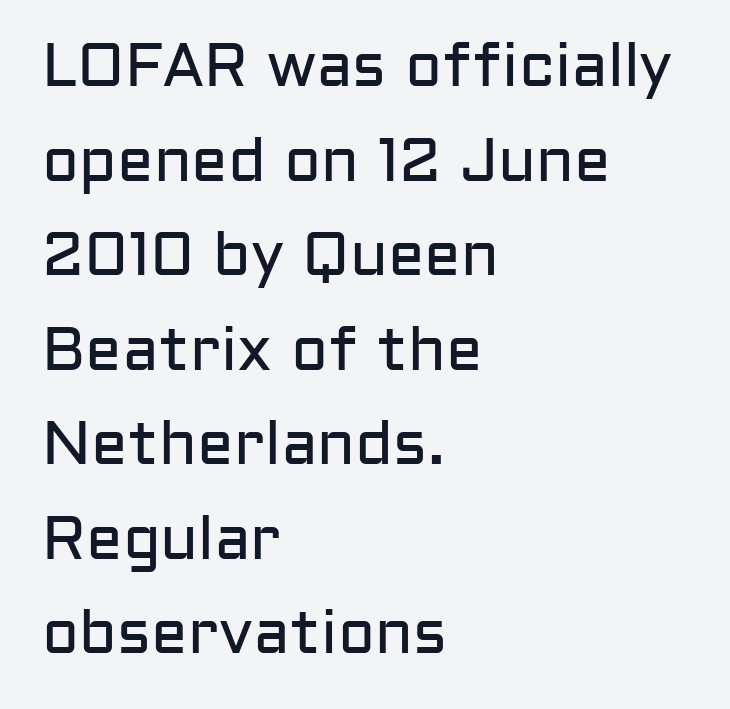
Q: Is the text bold? A: No.
Q: Is the text italic (slanted)? A: No, it is upright.
Q: Is the typeface a serif or a sans-serif typeface? A: Sans-serif.
Q: Is the text underlined? A: No.
Q: How is the paragraph aligned? A: Left-aligned.
Q: Is the spacing between letters normal or unusually wide? A: Normal.
Q: Is the spacing between lines tight, normal or loose? A: Normal.
Q: Width (condensed, normal, or wide)? A: Normal.
Q: Stroke contrast? A: Low.
Q: x-height? A: Medium.
Q: Monospaced? A: No.
